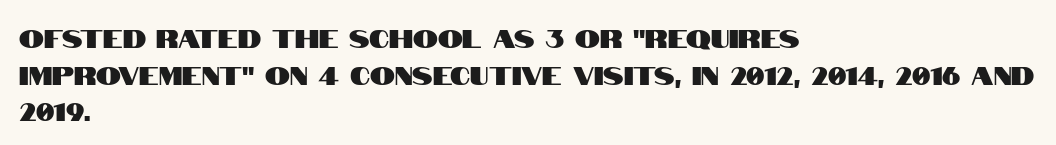
The letters stand straight up with perfectly vertical stems. The tracking reads as untouched default to a designer's eye. Vertical spacing — default. All the whitespace from short lines collects on the right. Bare-footed words on every line.
